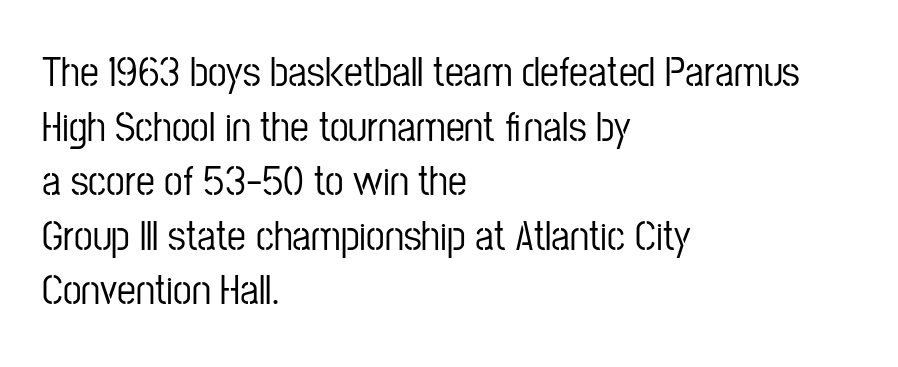
Words appear dense and cohesive because spacing is normal. Beneath every word, the page is bare. Think of a printed novel: that variable character pitch is what you see here. A roman cut, with each character standing at attention.
